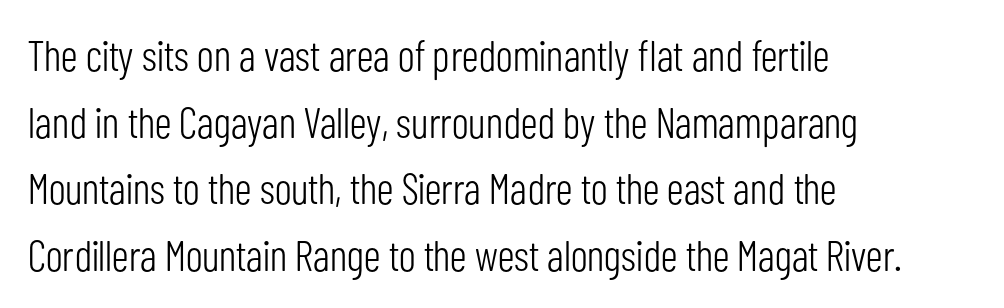
The image shows 43 px light, condensed sans-serif type, upright; set left-aligned, normal line spacing (1.55x), normal letter spacing, not underlined; low stroke contrast and a medium x-height.
